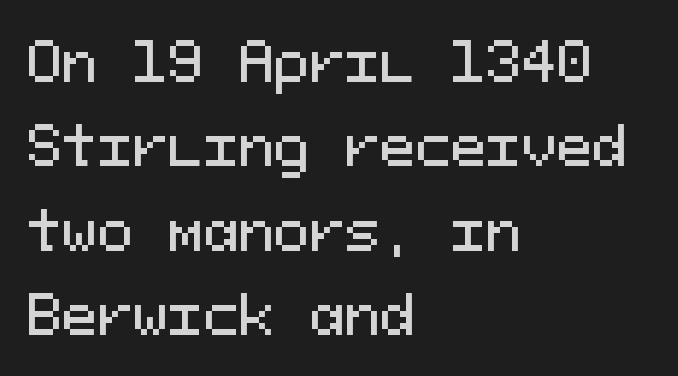
Characters follow at the spacing the type designer built in. Unlike a traditional serif, this face leaves its strokes unadorned. A typesetter would mark this as roman, not italic. Fixed-width glyphs throughout — classic coding-font behaviour.
